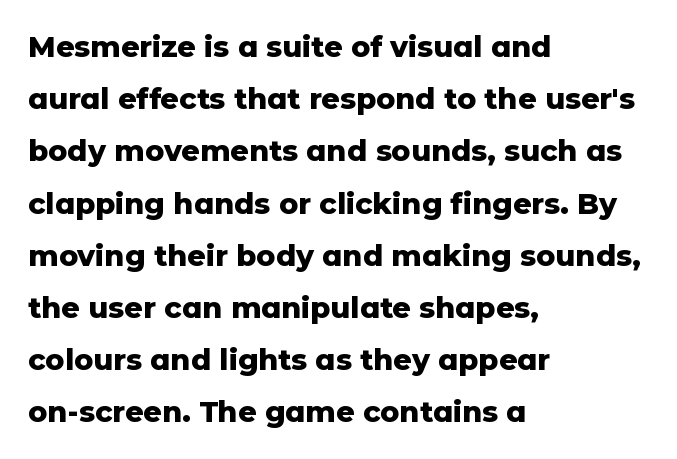
{"serif": "no", "italic": "no", "bold": "yes", "weight": "heavy", "width": "normal", "stroke_contrast": "low", "x_height": "medium", "monospaced": "no", "underline": "no", "align": "left", "line_spacing_ratio": 1.8, "letter_spacing": "normal", "letter_spacing_em": 0.0, "glyph_px": 29}
